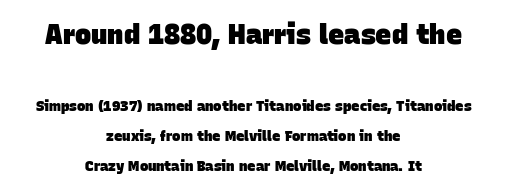
Underlining? Definitely not there. What stands out about the letter spacing? Nothing — it is the standard amount. In CSS terms this would be text-align: center. The sample has been set heavy, in full bold.
